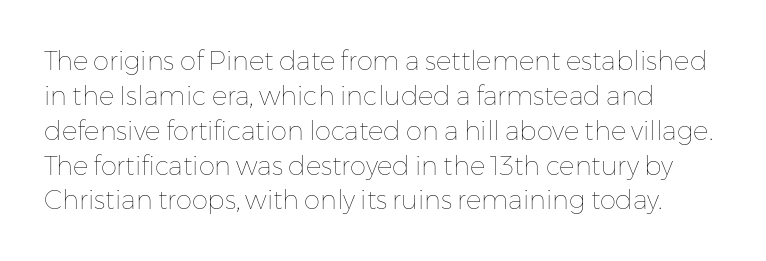
{"italic": "no", "bold": "no", "underline": "no", "line_spacing": "normal", "line_spacing_ratio": 1.34, "letter_spacing": "normal", "letter_spacing_em": 0.0, "glyph_px": 26}
